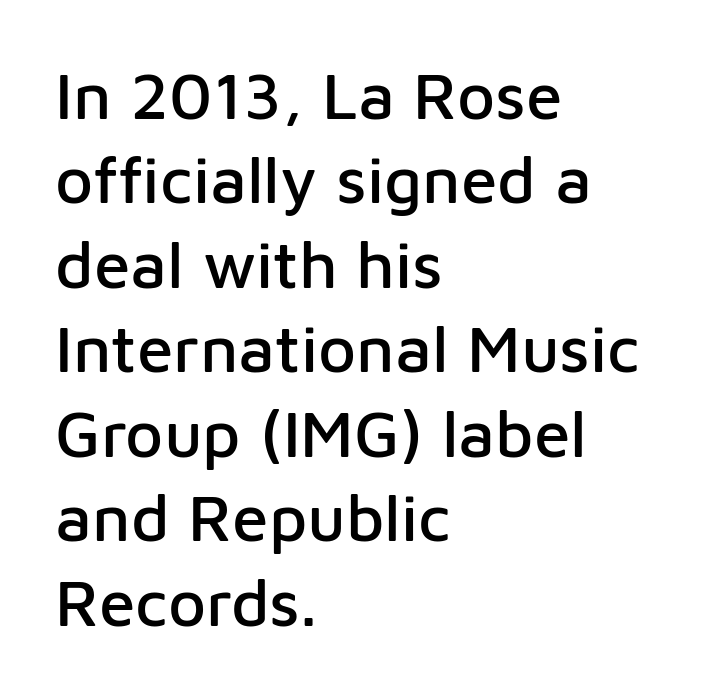
{"serif": "no", "italic": "no", "width": "normal", "stroke_contrast": "low", "x_height": "medium", "monospaced": "no", "underline": "no", "align": "left", "line_spacing": "normal", "line_spacing_ratio": 1.28, "letter_spacing": "normal", "letter_spacing_em": 0.0, "glyph_px": 66}
